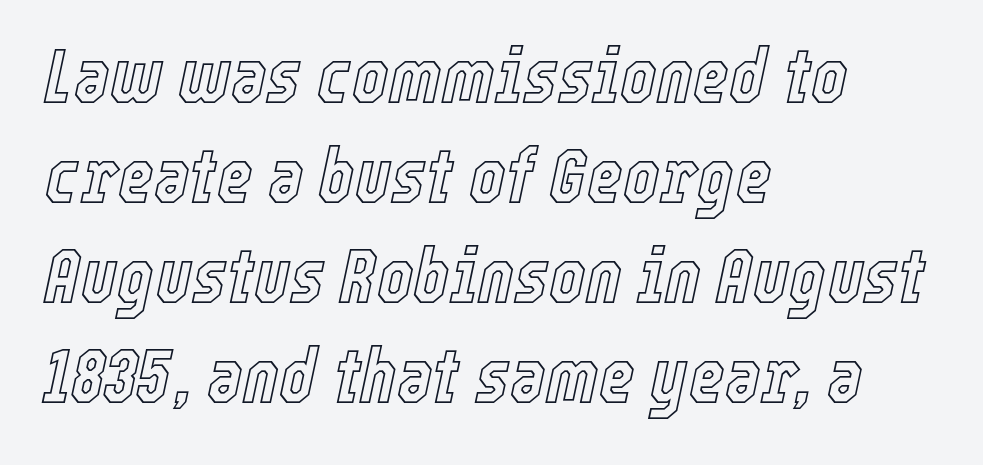
The zone under the glyphs is completely vacant. A student would call this left alignment; a typographer would say flush left, rag right. The rendering uses natural spacing where letterforms have individual widths. This sample uses an oblique cut, with every glyph tilted off the vertical.
